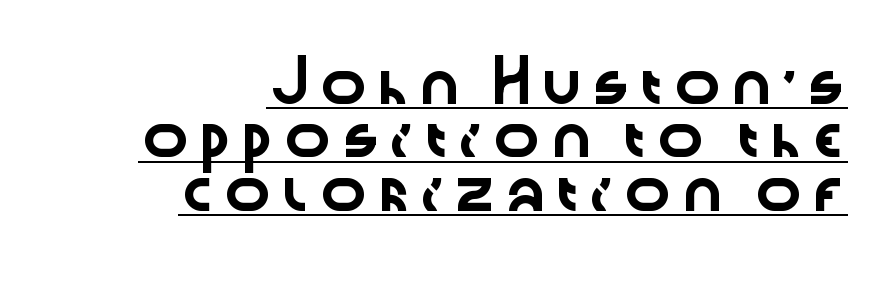
{"serif": "no", "italic": "no", "width": "wide", "stroke_contrast": "low", "x_height": "medium", "monospaced": "no", "underline": "yes", "align": "right", "line_spacing": "normal", "line_spacing_ratio": 1.37, "glyph_px": 39}
